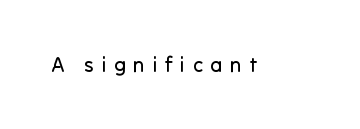
The image shows 21 px text type, upright; set unusually wide letter spacing (+0.36 em), not underlined.
